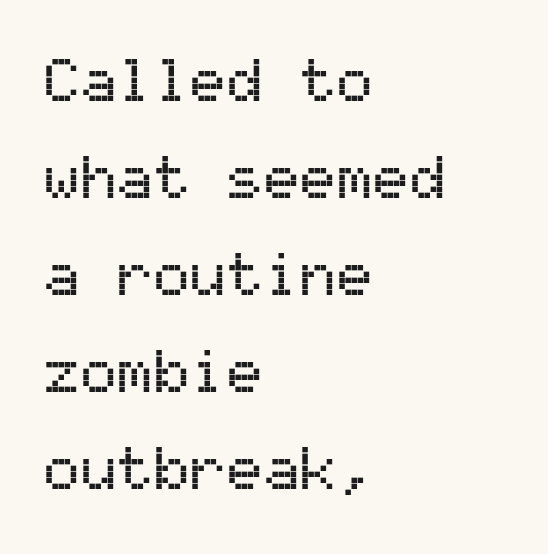
Q: Is the text italic (slanted)? A: No, it is upright.
Q: Is the typeface a serif or a sans-serif typeface? A: Sans-serif.
Q: Is the text underlined? A: No.
Q: How is the paragraph aligned? A: Left-aligned.
Q: Is the spacing between letters normal or unusually wide? A: Normal.
Q: Is the spacing between lines tight, normal or loose? A: Normal.
Q: Width (condensed, normal, or wide)? A: Normal.
Q: Stroke contrast? A: Medium.
Q: x-height? A: Medium.
Q: Monospaced? A: Yes.
